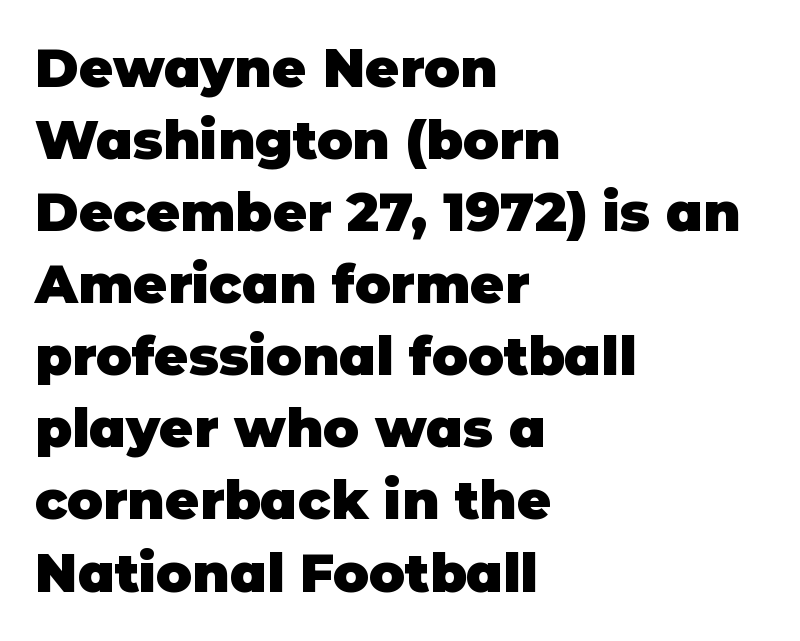
{"serif": "no", "italic": "no", "bold": "yes", "weight": "heavy", "width": "normal", "stroke_contrast": "low", "x_height": "large", "monospaced": "no", "underline": "no", "align": "left", "line_spacing": "normal", "line_spacing_ratio": 1.36, "letter_spacing": "normal", "letter_spacing_em": 0.0, "glyph_px": 53}
